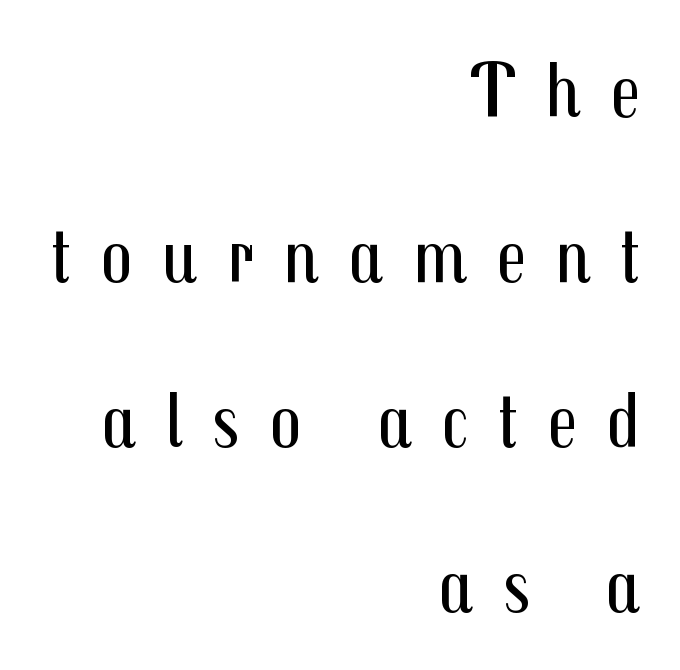
The image shows 79 px regular-weight, condensed sans-serif type, upright; set right-aligned, loose line spacing (2.09x), unusually wide letter spacing (+0.37 em), not underlined; medium stroke contrast and a medium x-height.
